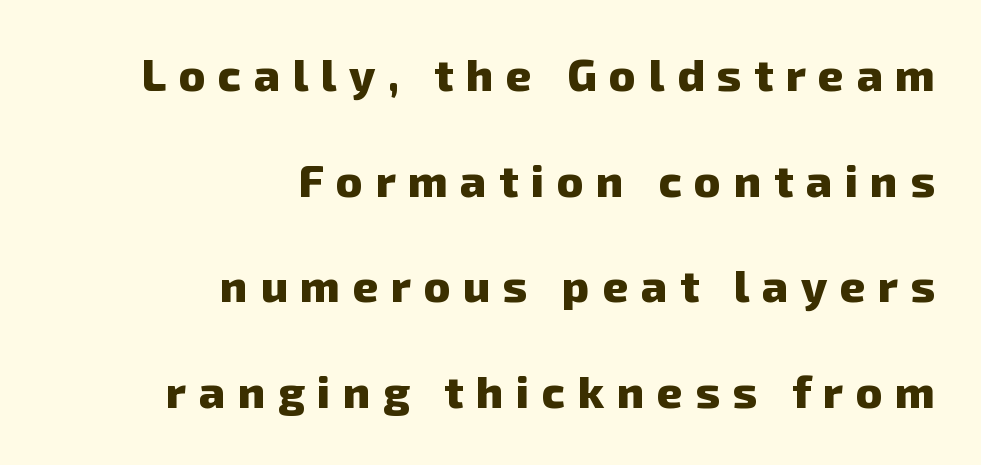
Q: Is the text bold? A: Yes.
Q: Is the typeface a serif or a sans-serif typeface? A: Sans-serif.
Q: Is the text underlined? A: No.
Q: How is the paragraph aligned? A: Right-aligned.
Q: Is the spacing between letters normal or unusually wide? A: Unusually wide.
Q: Is the spacing between lines tight, normal or loose? A: Loose.
Q: Width (condensed, normal, or wide)? A: Normal.
Q: Stroke contrast? A: Low.
Q: x-height? A: Medium.
Q: Monospaced? A: No.
